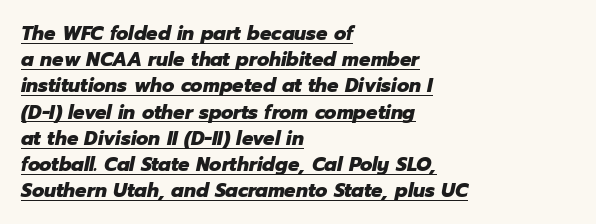
{"italic": "yes", "lean": "right", "slant_degrees": 12, "bold": "yes", "underline": "yes", "align": "left", "line_spacing": "normal", "line_spacing_ratio": 1.31, "letter_spacing": "normal", "letter_spacing_em": 0.0, "glyph_px": 20}
